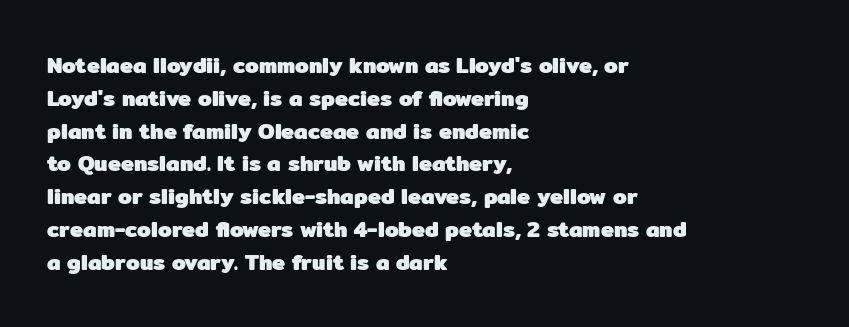
Q: Is the text bold? A: Yes.
Q: Is the text italic (slanted)? A: No, it is upright.
Q: Is the text underlined? A: No.
Q: How is the paragraph aligned? A: Left-aligned.
Q: Is the spacing between letters normal or unusually wide? A: Normal.
Q: Is the spacing between lines tight, normal or loose? A: Normal.
